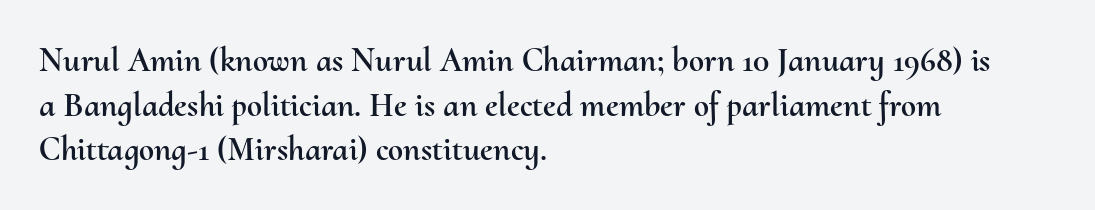
Q: Is the text italic (slanted)? A: No, it is upright.
Q: Is the text underlined? A: No.
Q: How is the paragraph aligned? A: Left-aligned.
Q: Is the spacing between letters normal or unusually wide? A: Normal.
Q: Is the spacing between lines tight, normal or loose? A: Normal.
Q: Width (condensed, normal, or wide)? A: Normal.
Q: Stroke contrast? A: Medium.
Q: x-height? A: Small.
Q: Monospaced? A: No.
